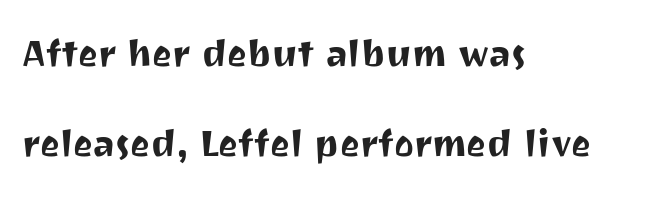
The image shows 47 px sans-serif type, upright; set left-aligned, loose line spacing (1.91x), normal letter spacing, not underlined; medium stroke contrast and a medium x-height.
